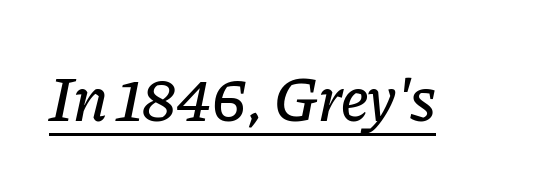
The passage shown is typed in a proportional face where columns would drift. The rendering keeps characters at their native spacing. The sample's only ornament is a line tracing under the words. The rendering applies a slant to the glyphs.
